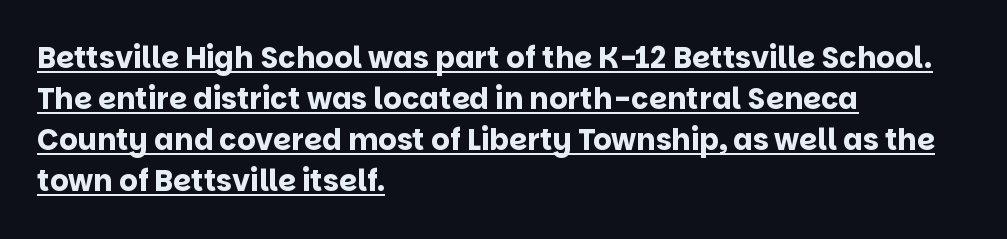
Upright lettering throughout. The block of text has a typical density, with ordinary space between rows. Spacing between characters is what you'd get straight out of the box. This rendering uses left alignment, leaving the right contour irregular.
